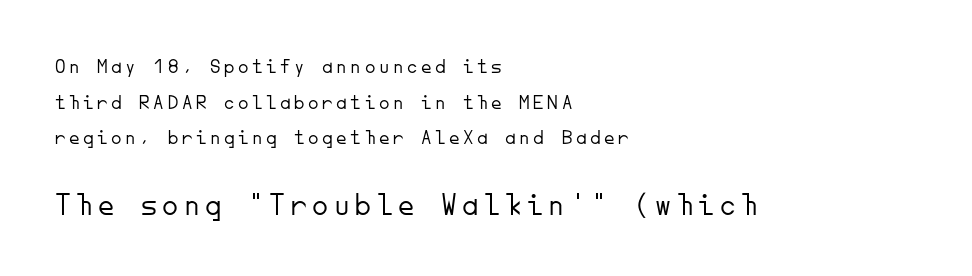
You could count columns in this text — the font is strictly monospaced. What's the leading like? Ordinary, nothing unusual. Rendered with straight, roman letterforms. Just letters on the line, the space beneath them empty. Unbolded letterforms with no extra heft.
